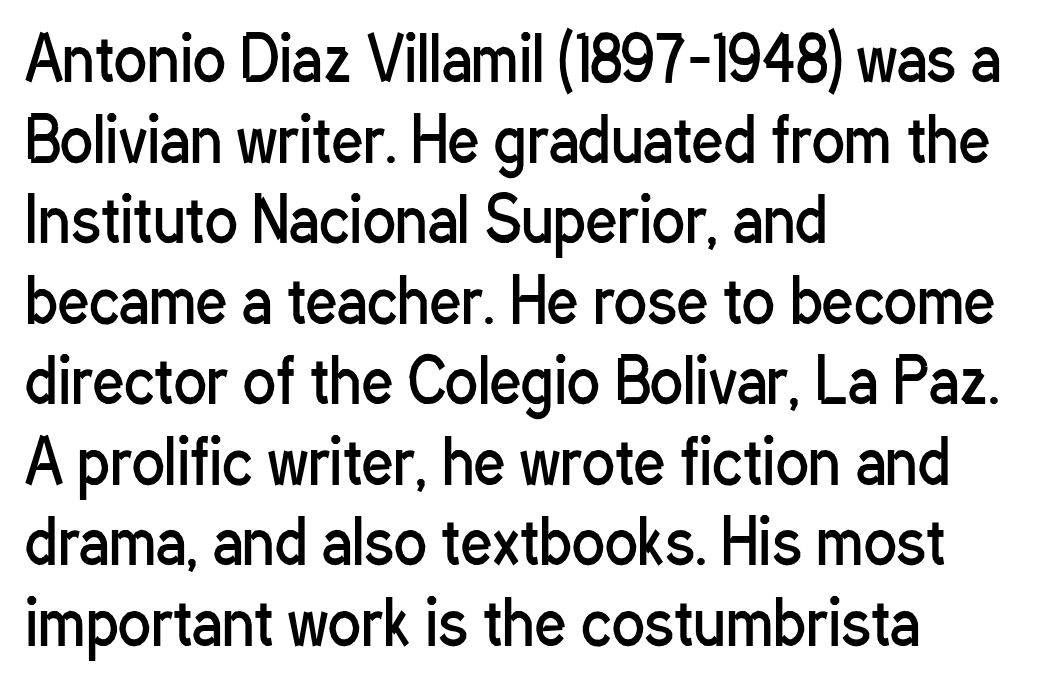
Q: Is the text bold? A: No.
Q: Is the text italic (slanted)? A: No, it is upright.
Q: Is the typeface a serif or a sans-serif typeface? A: Sans-serif.
Q: Is the text underlined? A: No.
Q: How is the paragraph aligned? A: Left-aligned.
Q: Is the spacing between letters normal or unusually wide? A: Normal.
Q: Is the spacing between lines tight, normal or loose? A: Normal.
Q: Width (condensed, normal, or wide)? A: Condensed.
Q: Stroke contrast? A: Low.
Q: x-height? A: Medium.
Q: Monospaced? A: No.
